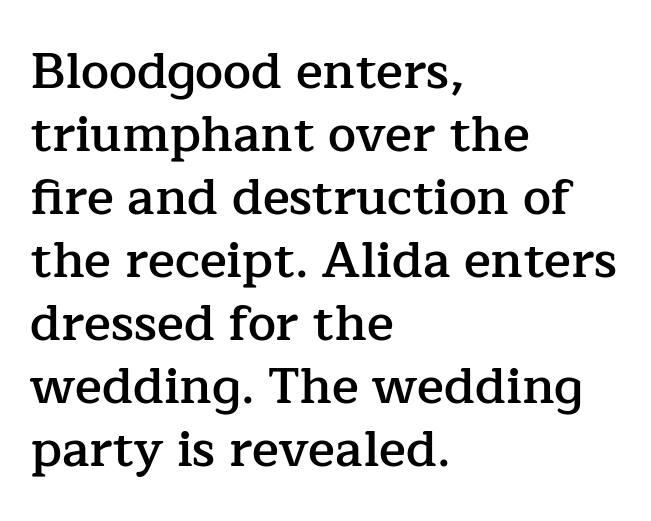
The image shows 50 px semibold serif type, upright; set left-aligned, normal line spacing (1.26x), normal letter spacing, not underlined; low stroke contrast and a medium x-height.
